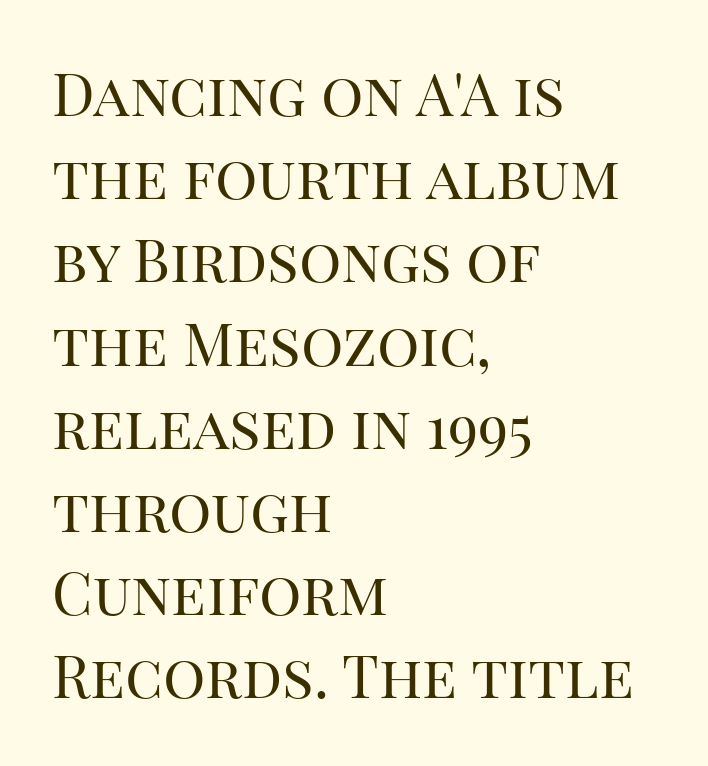
{"serif": "yes", "italic": "no", "bold": "no", "weight": "regular", "width": "normal", "stroke_contrast": "high", "x_height": "large", "monospaced": "no", "underline": "no", "align": "left", "line_spacing": "normal", "line_spacing_ratio": 1.41, "letter_spacing": "normal", "letter_spacing_em": 0.0, "glyph_px": 59}
